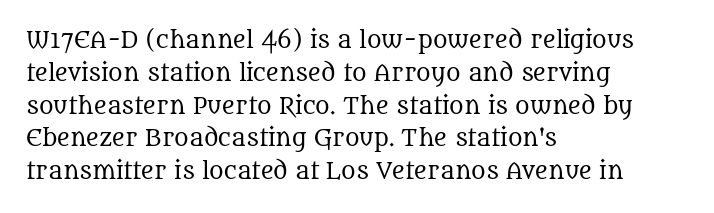
Descender tails drop into unmarked territory. Vertically, the passage feels balanced, rows spaced as you'd expect. The typesetter chose a ragged-right arrangement here. The typography opts for an upright posture over an oblique one. The rendering keeps characters at their native spacing. Stroke mass is kept to a normal reading level or below.
